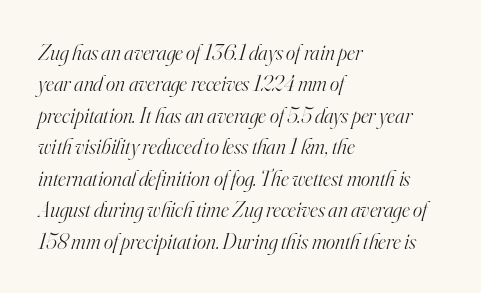
The image shows 22 px text type, italic (leaning right); set left-aligned, normal line spacing (1.43x), normal letter spacing, not underlined.
